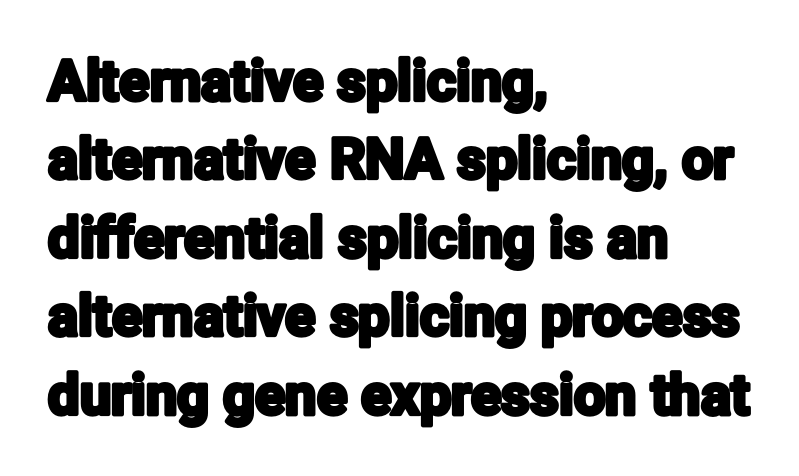
{"serif": "no", "italic": "no", "width": "condensed", "stroke_contrast": "low", "x_height": "medium", "monospaced": "no", "underline": "no", "align": "left", "line_spacing": "normal", "line_spacing_ratio": 1.4, "letter_spacing": "normal", "letter_spacing_em": 0.0, "glyph_px": 56}
